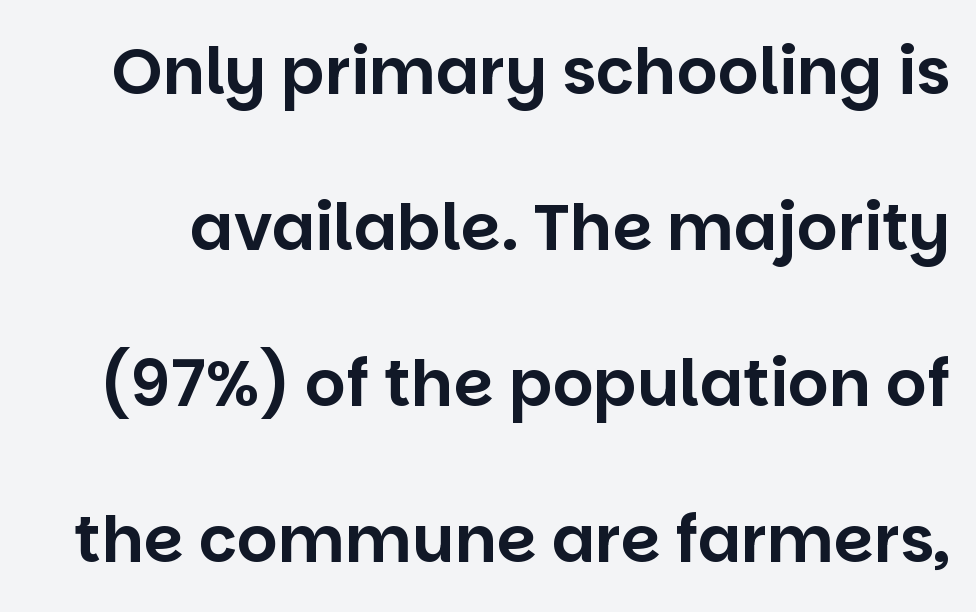
Q: Is the text italic (slanted)? A: No, it is upright.
Q: Is the typeface a serif or a sans-serif typeface? A: Sans-serif.
Q: Is the text underlined? A: No.
Q: Is the spacing between letters normal or unusually wide? A: Normal.
Q: Is the spacing between lines tight, normal or loose? A: Loose.
Q: Width (condensed, normal, or wide)? A: Normal.
Q: Stroke contrast? A: Low.
Q: x-height? A: Large.
Q: Monospaced? A: No.
